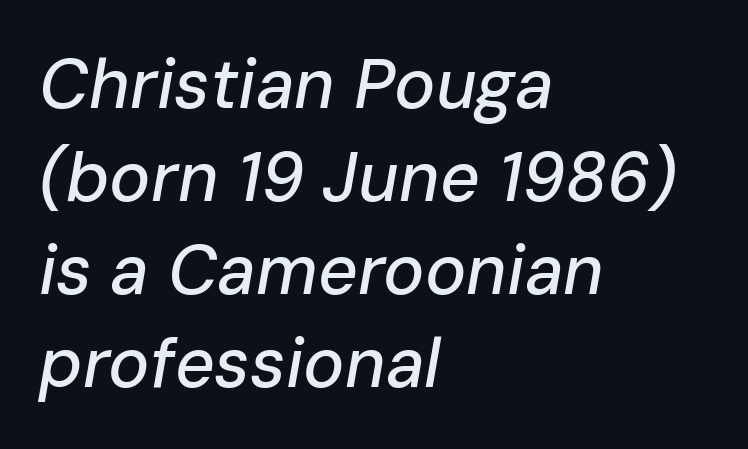
Rows of type keep a routine distance in the vertical direction. A student would call this left alignment; a typographer would say flush left, rag right. The type is set solid horizontally, with unmodified tracking. Posture: slanted. Rule under the text: the space is simply empty. Think of a printed novel: that variable character pitch is what you see here.
